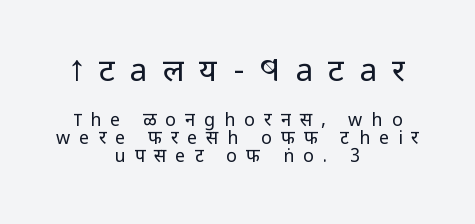
{"serif": "no", "italic": "no", "bold": "no", "weight": "regular", "width": "normal", "stroke_contrast": "low", "x_height": "medium", "monospaced": "no", "underline": "no", "align": "center", "line_spacing": "tight", "line_spacing_ratio": 1.01, "letter_spacing": "wide", "letter_spacing_em": 0.5, "larger_block": "first", "size_ratio": 1.72, "glyph_px": 31}
